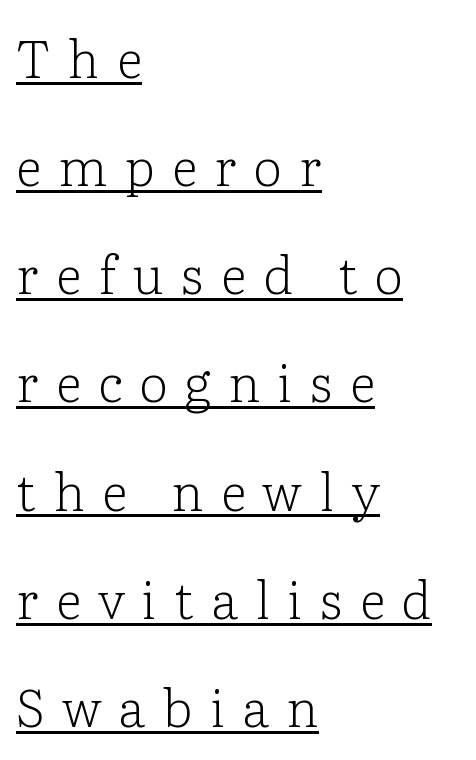
{"serif": "yes", "italic": "no", "bold": "no", "weight": "light", "width": "normal", "stroke_contrast": "low", "x_height": "medium", "monospaced": "no", "underline": "yes", "align": "left", "line_spacing": "loose", "line_spacing_ratio": 2.08, "letter_spacing": "wide", "letter_spacing_em": 0.33, "glyph_px": 52}
